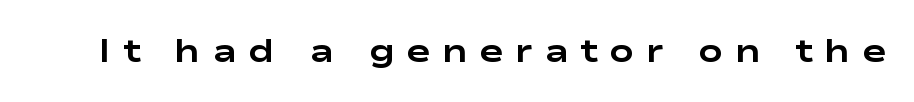
The image shows 33 px bold, wide sans-serif type, upright; set unusually wide letter spacing (+0.34 em), not underlined; low stroke contrast and a medium x-height.
